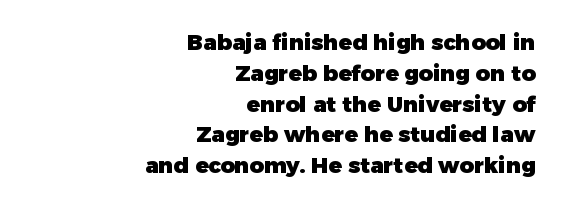
{"italic": "no", "bold": "yes", "underline": "no", "align": "right", "line_spacing": "normal", "line_spacing_ratio": 1.4, "letter_spacing": "normal", "letter_spacing_em": 0.0, "glyph_px": 22}
